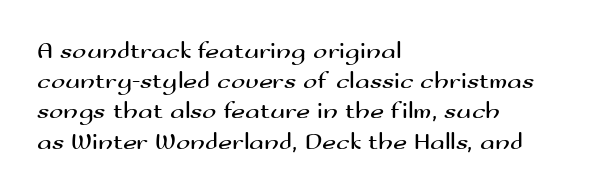
{"italic": "no", "bold": "no", "underline": "no", "align": "left", "line_spacing": "normal", "line_spacing_ratio": 1.26, "letter_spacing": "normal", "letter_spacing_em": 0.0, "glyph_px": 24}
